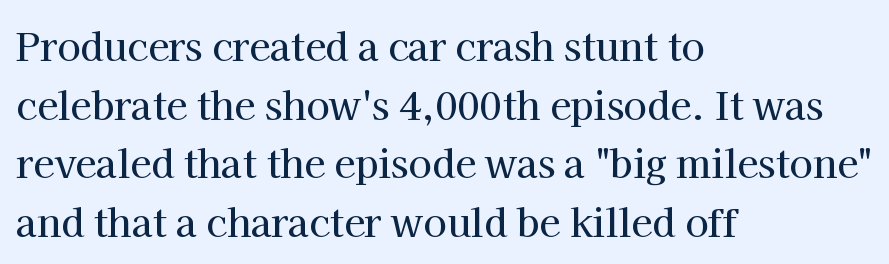
The image shows 38 px serif type, upright; set left-aligned, normal line spacing (1.54x), normal letter spacing, not underlined; high stroke contrast and a medium x-height.
